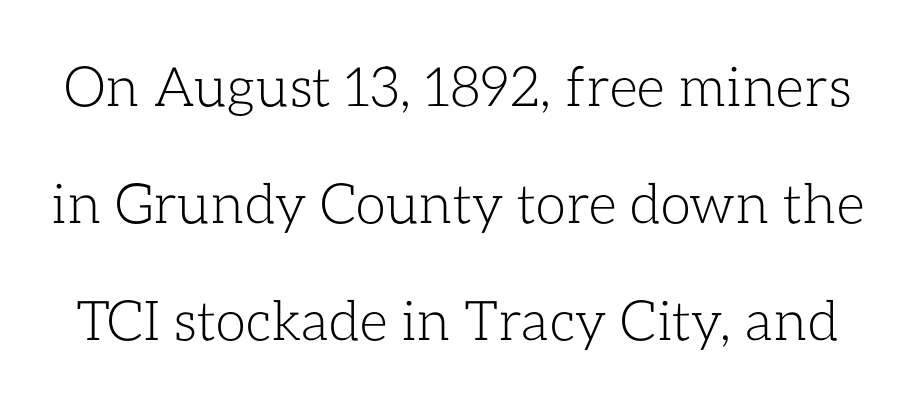
Q: Is the text bold? A: No.
Q: Is the text italic (slanted)? A: No, it is upright.
Q: Is the text underlined? A: No.
Q: Is the spacing between letters normal or unusually wide? A: Normal.
Q: Is the spacing between lines tight, normal or loose? A: Loose.
Q: Width (condensed, normal, or wide)? A: Normal.
Q: Stroke contrast? A: Low.
Q: x-height? A: Medium.
Q: Monospaced? A: No.
